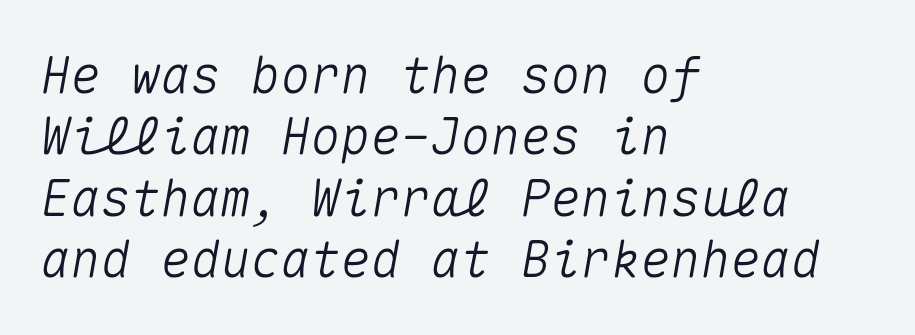
Emphasis-style slanted type is in use. Type without underlining. Do the characters align in a grid? Yes, the font is monospaced. The rendering anchors every line to the left-hand side. Honestly, the letter spacing is just normal — you wouldn't notice it.
